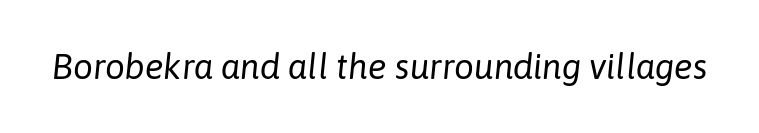
{"italic": "yes", "lean": "right", "slant_degrees": 6, "bold": "no", "weight": "regular", "width": "normal", "stroke_contrast": "low", "x_height": "medium", "monospaced": "no", "underline": "no", "letter_spacing": "normal", "letter_spacing_em": 0.0, "glyph_px": 35}
